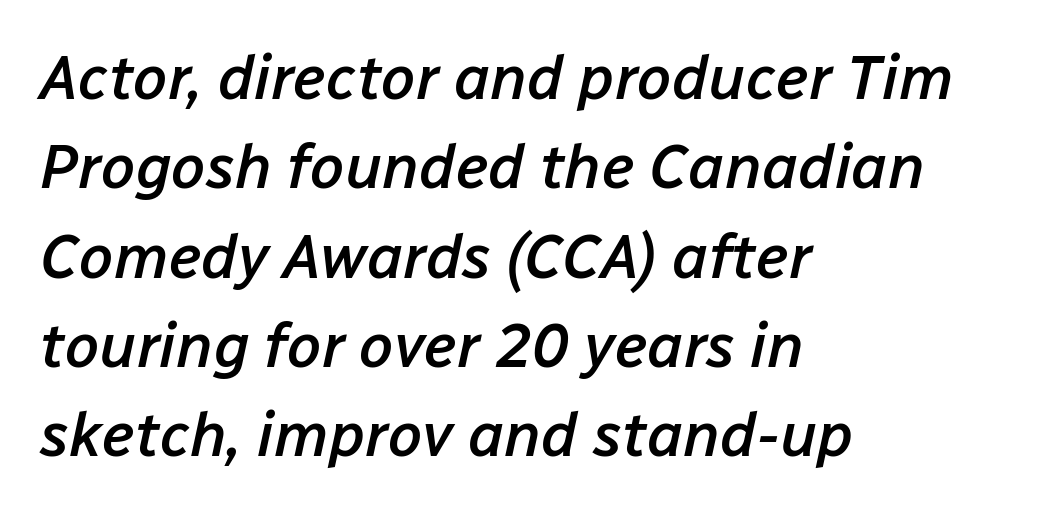
Q: Is the text bold? A: Semi-bold.
Q: Is the text italic (slanted)? A: Yes, it leans right by about 12 degrees.
Q: Is the text underlined? A: No.
Q: How is the paragraph aligned? A: Left-aligned.
Q: Is the spacing between letters normal or unusually wide? A: Normal.
Q: Is the spacing between lines tight, normal or loose? A: Normal.
Q: Width (condensed, normal, or wide)? A: Normal.
Q: Stroke contrast? A: Low.
Q: x-height? A: Medium.
Q: Monospaced? A: No.
